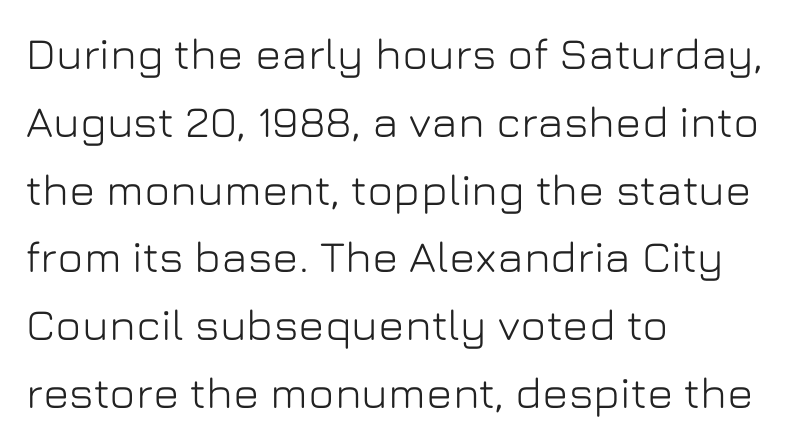
The image shows 44 px sans-serif type, upright; set left-aligned, normal line spacing (1.54x), normal letter spacing, not underlined; low stroke contrast and a medium x-height.
